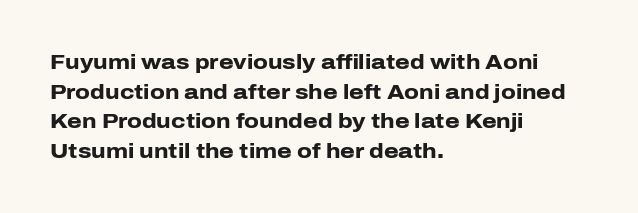
The vertical gap from one line to the next is medium. Beneath every word, the page is bare. Nothing unusual about the tracking: characters are spaced as the font intends. Its strokes are broad and dark, the hallmark of bold type. This sample uses an upright cut, with every glyph sitting square on the baseline. If you drew a ruler down the left edge, every line would touch it.
